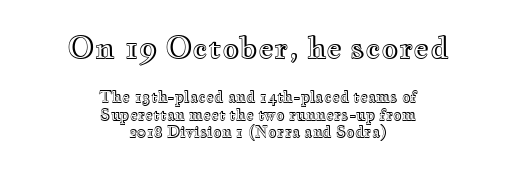
The image shows 30 px wide type, upright; set centered, line spacing 1.17x, normal letter spacing, not underlined; the first (top) block is 2.0x larger; a small x-height.
